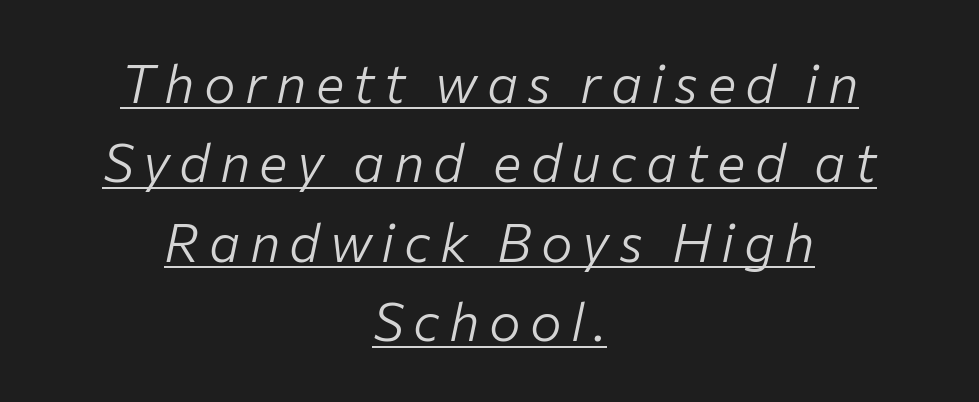
Q: Is the text bold? A: No.
Q: Is the text italic (slanted)? A: Yes, it leans right by about 12 degrees.
Q: Is the text underlined? A: Yes.
Q: How is the paragraph aligned? A: Centered.
Q: Is the spacing between lines tight, normal or loose? A: Normal.
Q: Width (condensed, normal, or wide)? A: Normal.
Q: Stroke contrast? A: Low.
Q: x-height? A: Medium.
Q: Monospaced? A: No.
